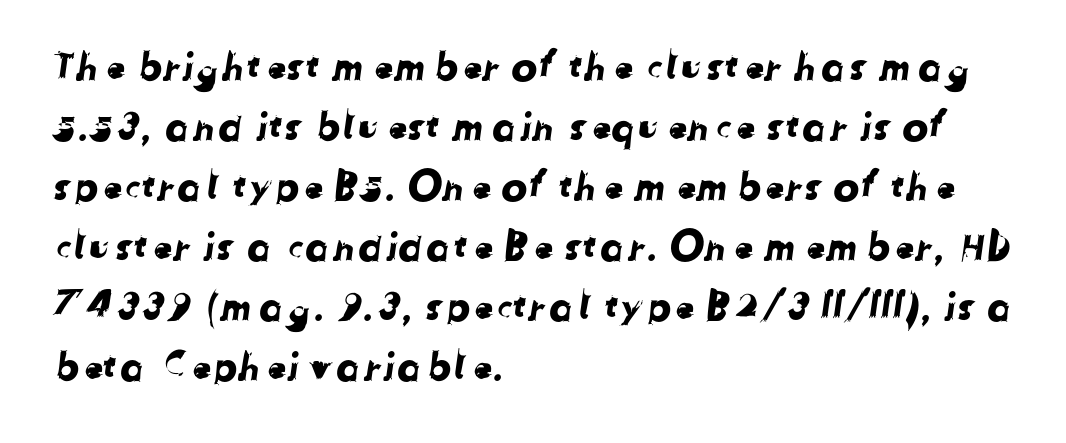
The image shows 39 px sans-serif type; set left-aligned, normal line spacing (1.54x), normal letter spacing, not underlined; low stroke contrast and a medium x-height.
